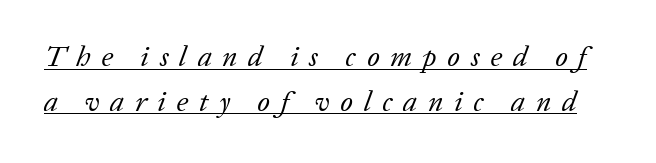
{"serif": "yes", "italic": "yes", "lean": "right", "slant_degrees": 20, "bold": "no", "weight": "regular", "width": "normal", "stroke_contrast": "low", "x_height": "medium", "monospaced": "no", "underline": "yes", "line_spacing": "normal", "line_spacing_ratio": 1.54, "letter_spacing": "wide", "letter_spacing_em": 0.37, "glyph_px": 29}
